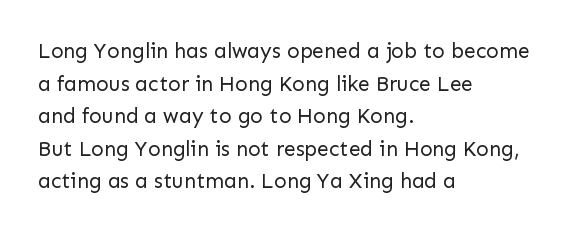
{"italic": "no", "bold": "no", "underline": "no", "align": "left", "line_spacing": "normal", "line_spacing_ratio": 1.55, "letter_spacing": "normal", "letter_spacing_em": 0.0, "glyph_px": 21}
